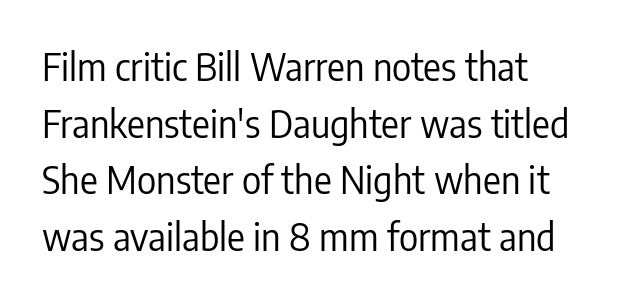
{"serif": "no", "italic": "no", "bold": "no", "weight": "regular", "width": "condensed", "stroke_contrast": "low", "x_height": "medium", "monospaced": "no", "underline": "no", "line_spacing": "normal", "line_spacing_ratio": 1.53, "letter_spacing": "normal", "letter_spacing_em": 0.0, "glyph_px": 37}
